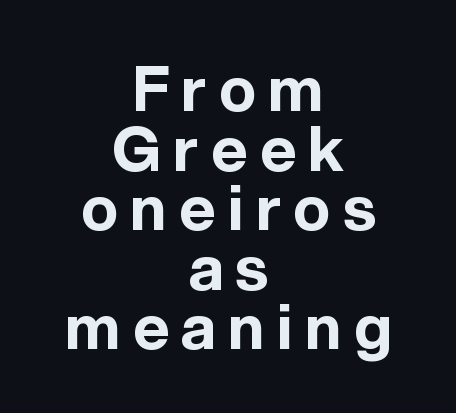
Q: Is the text bold? A: Yes.
Q: Is the text italic (slanted)? A: No, it is upright.
Q: Is the typeface a serif or a sans-serif typeface? A: Sans-serif.
Q: Is the text underlined? A: No.
Q: How is the paragraph aligned? A: Centered.
Q: Is the spacing between letters normal or unusually wide? A: Unusually wide.
Q: Is the spacing between lines tight, normal or loose? A: Tight.
Q: Width (condensed, normal, or wide)? A: Normal.
Q: x-height? A: Medium.
Q: Monospaced? A: No.
